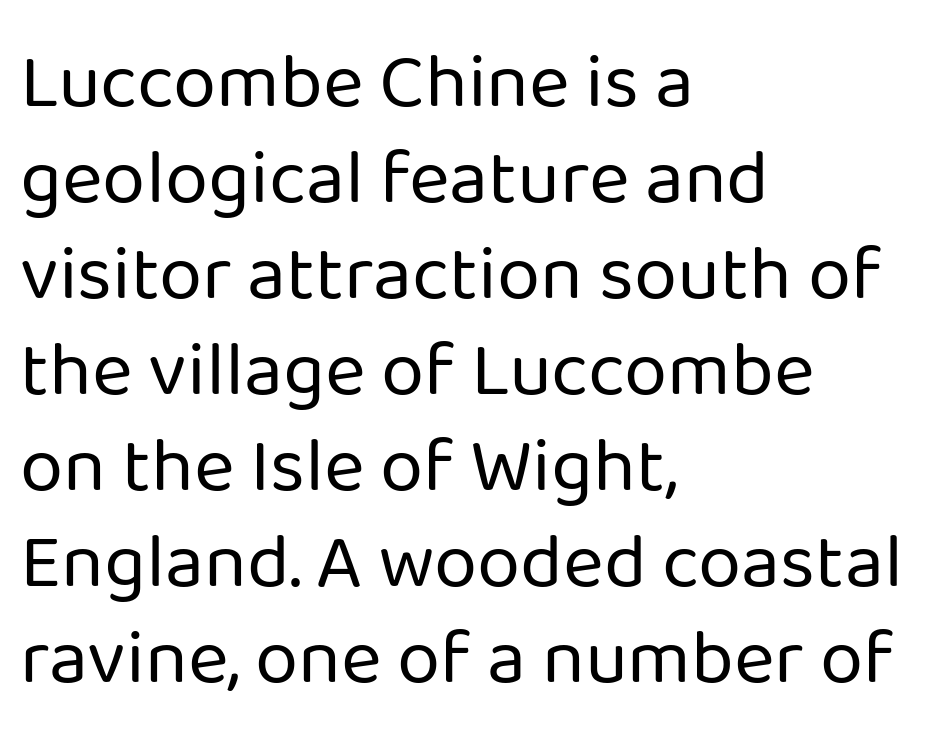
{"serif": "no", "italic": "no", "bold": "no", "weight": "regular", "width": "normal", "stroke_contrast": "low", "x_height": "medium", "monospaced": "no", "underline": "no", "align": "left", "line_spacing_ratio": 1.23, "letter_spacing": "normal", "letter_spacing_em": 0.0, "glyph_px": 78}
